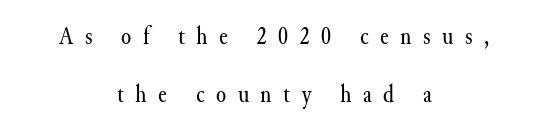
Q: Is the text bold? A: No.
Q: Is the text italic (slanted)? A: No, it is upright.
Q: Is the text underlined? A: No.
Q: How is the paragraph aligned? A: Centered.
Q: Is the spacing between letters normal or unusually wide? A: Unusually wide.
Q: Is the spacing between lines tight, normal or loose? A: Loose.
